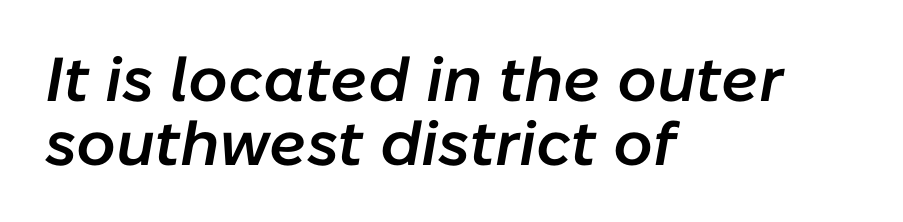
The image shows 62 px semibold type, italic (leaning right); set left-aligned, tight line spacing (1.03x), normal letter spacing, not underlined; low stroke contrast and a medium x-height.
